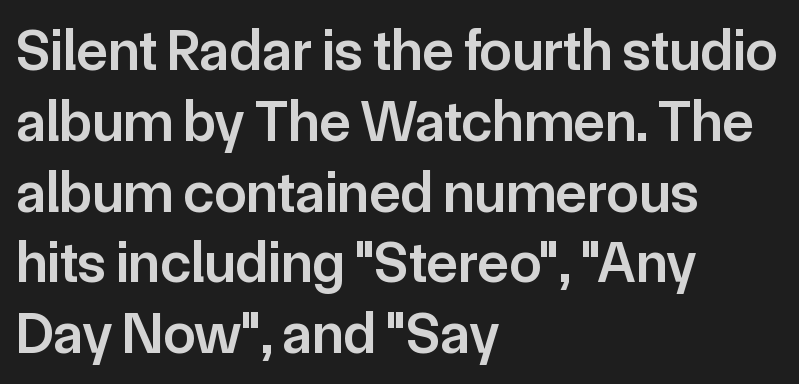
The image shows 58 px semibold sans-serif type, upright; set left-aligned, line spacing 1.22x, normal letter spacing, not underlined; low stroke contrast and a medium x-height.
